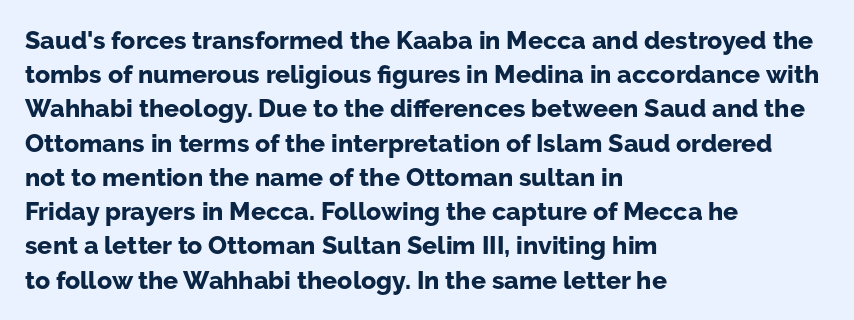
{"italic": "no", "bold": "yes", "underline": "no", "align": "left", "line_spacing": "normal", "line_spacing_ratio": 1.37, "letter_spacing": "normal", "letter_spacing_em": 0.0, "glyph_px": 25}
